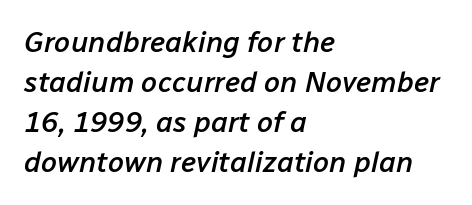
{"italic": "yes", "lean": "right", "slant_degrees": 12, "bold": "semi", "weight": "semibold", "width": "normal", "stroke_contrast": "low", "x_height": "medium", "monospaced": "no", "underline": "no", "align": "left", "line_spacing": "normal", "line_spacing_ratio": 1.38, "letter_spacing": "normal", "letter_spacing_em": 0.0, "glyph_px": 29}
